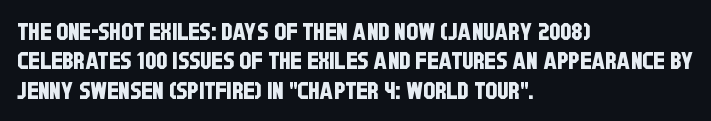
Q: Is the text underlined? A: No.
Q: How is the paragraph aligned? A: Left-aligned.
Q: Is the spacing between letters normal or unusually wide? A: Normal.
